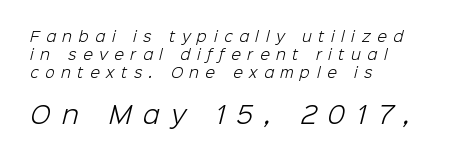
{"bold": "no", "underline": "no", "align": "left", "line_spacing": "normal", "line_spacing_ratio": 1.3, "letter_spacing": "wide", "letter_spacing_em": 0.48, "larger_block": "second", "size_ratio": 1.71, "glyph_px": 24}
